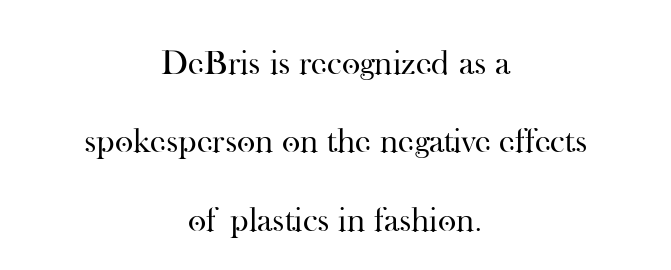
Each letter's strokes conclude with small projecting serifs. The lines in this sample share a center point and differ in where they start and stop. Designer's note — italics off, roman on. Honestly, the rows look like they've been pulled way apart. The line texture is even and compact thanks to regular tracking.
